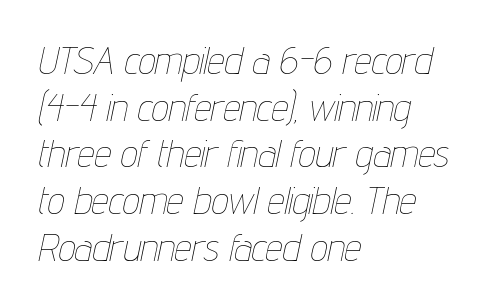
Q: Is the text bold? A: No.
Q: Is the text italic (slanted)? A: Yes, it leans right by about 12 degrees.
Q: Is the text underlined? A: No.
Q: How is the paragraph aligned? A: Left-aligned.
Q: Is the spacing between letters normal or unusually wide? A: Normal.
Q: Width (condensed, normal, or wide)? A: Condensed.
Q: Stroke contrast? A: Low.
Q: x-height? A: Medium.
Q: Monospaced? A: No.
